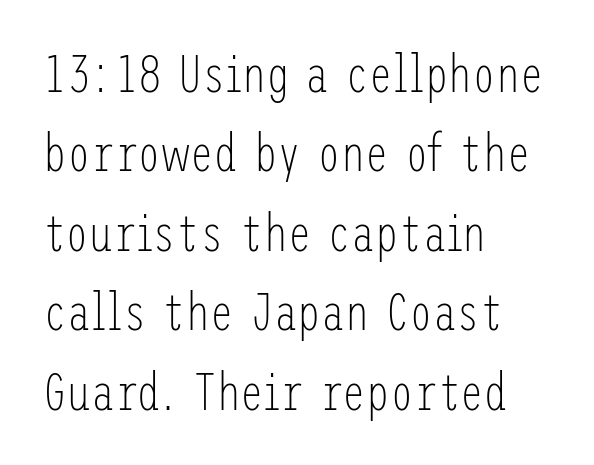
Q: Is the text bold? A: No.
Q: Is the text italic (slanted)? A: No, it is upright.
Q: Is the typeface a serif or a sans-serif typeface? A: Sans-serif.
Q: Is the text underlined? A: No.
Q: How is the paragraph aligned? A: Left-aligned.
Q: Is the spacing between letters normal or unusually wide? A: Normal.
Q: Is the spacing between lines tight, normal or loose? A: Normal.
Q: Width (condensed, normal, or wide)? A: Condensed.
Q: Stroke contrast? A: Low.
Q: x-height? A: Medium.
